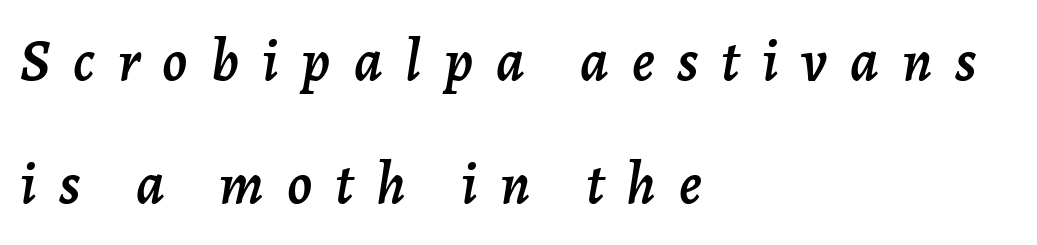
This rendering features lettering with no underline. Here the glyphs are tracked loosely, breaking word shapes into spaced letters. The rendering applies a slant to the glyphs. These lines are set flush left with a ragged right edge. Is this a fixed-width face? No — the glyphs have proportional, varying widths.
